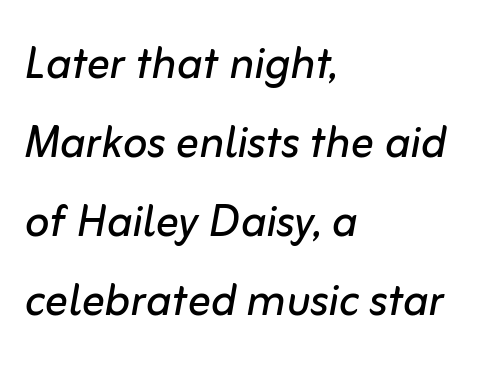
The zone under the glyphs is completely vacant. Proportional: the letters do not fall into vertical columns. Caption: standard tracking, unaltered. Summary of vertical rhythm: regular, with standard interline spacing.
